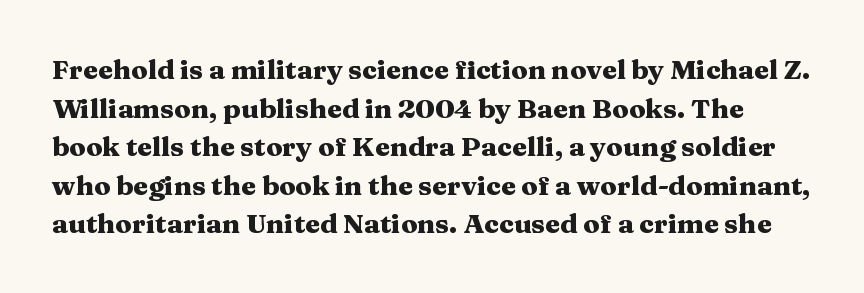
The image shows 27 px bold type, upright; set normal line spacing (1.43x), normal letter spacing, not underlined.
